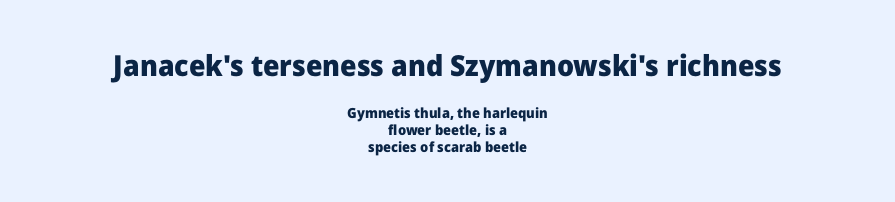
{"serif": "no", "italic": "no", "bold": "yes", "weight": "heavy", "width": "normal", "stroke_contrast": "low", "x_height": "medium", "monospaced": "no", "underline": "no", "align": "center", "line_spacing_ratio": 1.2, "letter_spacing": "normal", "letter_spacing_em": 0.0, "larger_block": "first", "size_ratio": 2.07, "glyph_px": 29}
